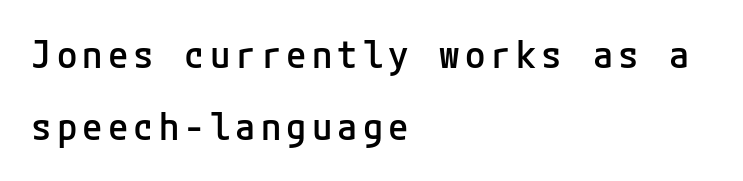
{"serif": "no", "italic": "no", "bold": "semi", "weight": "semibold", "width": "normal", "stroke_contrast": "low", "x_height": "medium", "underline": "no", "align": "left", "line_spacing": "loose", "line_spacing_ratio": 1.95, "glyph_px": 37}
